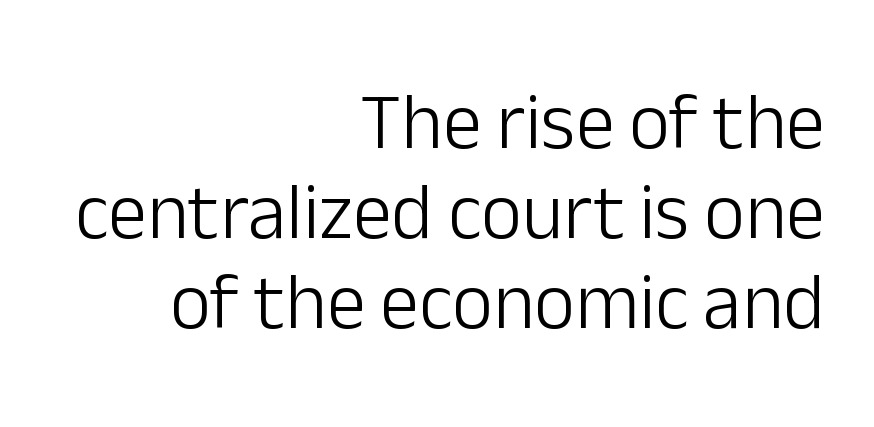
Q: Is the text bold? A: No.
Q: Is the text italic (slanted)? A: No, it is upright.
Q: Is the typeface a serif or a sans-serif typeface? A: Sans-serif.
Q: Is the text underlined? A: No.
Q: How is the paragraph aligned? A: Right-aligned.
Q: Is the spacing between letters normal or unusually wide? A: Normal.
Q: Is the spacing between lines tight, normal or loose? A: Tight.
Q: Width (condensed, normal, or wide)? A: Normal.
Q: Stroke contrast? A: Low.
Q: x-height? A: Medium.
Q: Monospaced? A: No.
